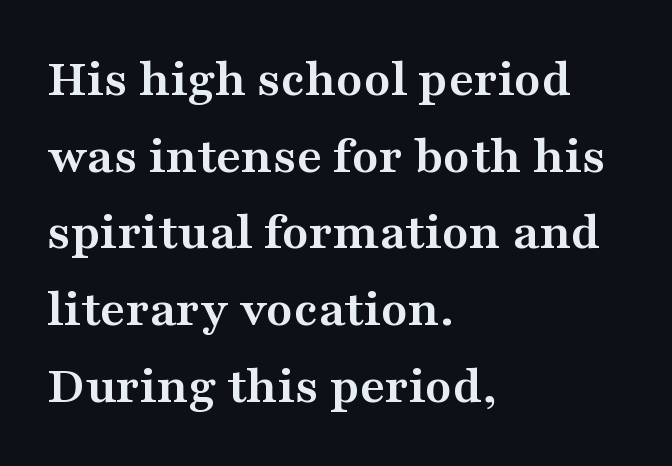
Q: Is the text bold? A: Yes.
Q: Is the text italic (slanted)? A: No, it is upright.
Q: Is the typeface a serif or a sans-serif typeface? A: Serif.
Q: Is the text underlined? A: No.
Q: How is the paragraph aligned? A: Left-aligned.
Q: Is the spacing between letters normal or unusually wide? A: Normal.
Q: Is the spacing between lines tight, normal or loose? A: Normal.
Q: Width (condensed, normal, or wide)? A: Wide.
Q: Stroke contrast? A: Medium.
Q: x-height? A: Medium.
Q: Monospaced? A: No.
